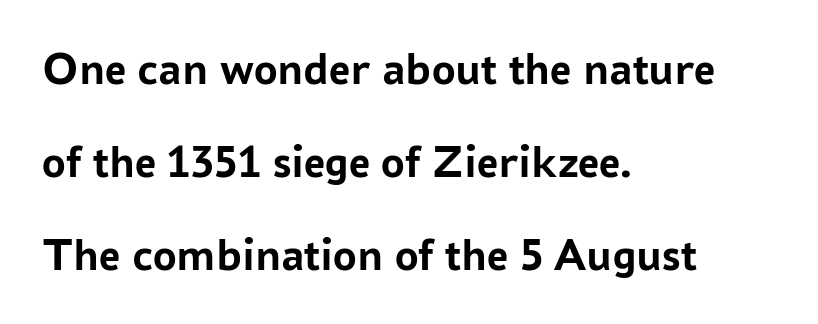
The image shows 47 px semibold sans-serif type, upright; set left-aligned, loose line spacing (1.98x), normal letter spacing, not underlined; low stroke contrast and a medium x-height.
